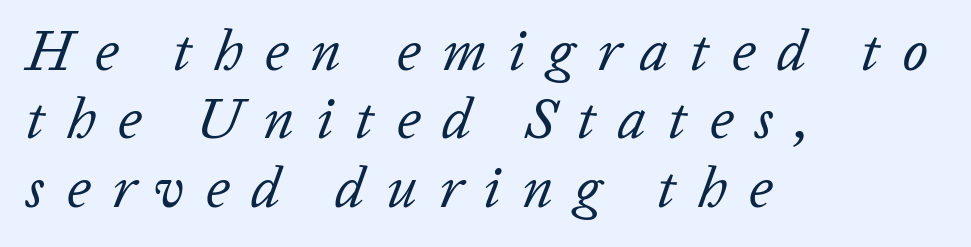
{"italic": "yes", "lean": "right", "slant_degrees": 20, "bold": "no", "weight": "regular", "width": "normal", "stroke_contrast": "low", "x_height": "medium", "monospaced": "no", "underline": "no", "align": "left", "line_spacing_ratio": 1.2, "letter_spacing": "wide", "letter_spacing_em": 0.38, "glyph_px": 57}
